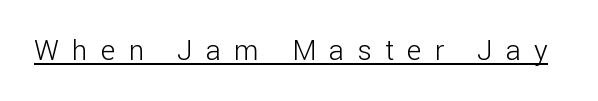
Serif or sans? Sans — the stroke terminals are bare. Looks like regular typesetting: each glyph gets only the width it needs. This sample carries an underscore along the baseline area. Someone cranked the tracking dial way up on this one.
